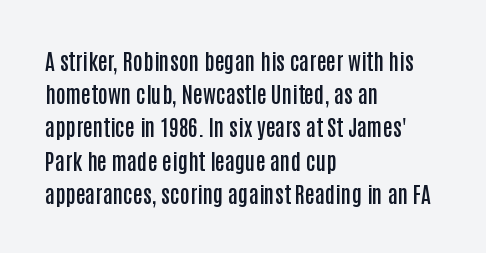
The image shows 22 px text type, upright; set left-aligned, normal line spacing (1.51x), normal letter spacing, not underlined.
